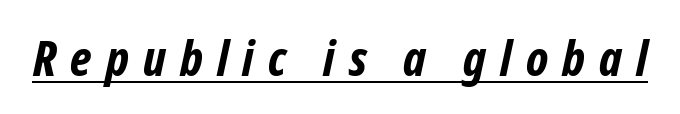
Underlined type. The rendering shows plain stroke endings on the letterforms — a sans-serif design. Spacing verdict: proportional, widths tailored to each character. The font is running at its bold setting. Honestly, the letter spacing is so wide it's the main thing you notice.
